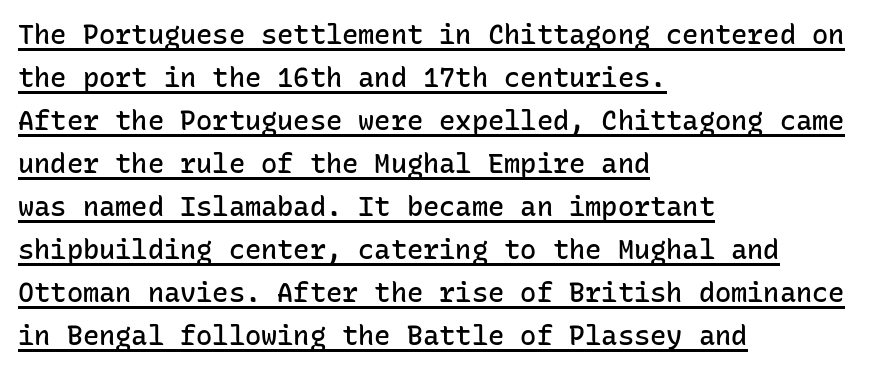
The image shows 27 px text type, upright; set left-aligned, normal line spacing (1.59x), normal letter spacing, underlined.
